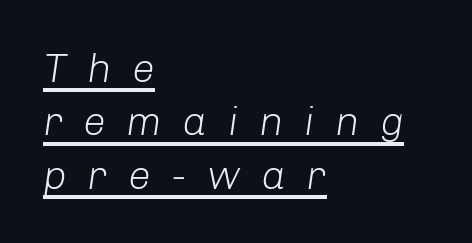
{"italic": "yes", "lean": "right", "slant_degrees": 8, "bold": "no", "weight": "light", "width": "normal", "stroke_contrast": "low", "x_height": "medium", "monospaced": "no", "underline": "yes", "align": "left", "line_spacing": "normal", "line_spacing_ratio": 1.3, "letter_spacing": "wide", "letter_spacing_em": 0.5, "glyph_px": 41}
